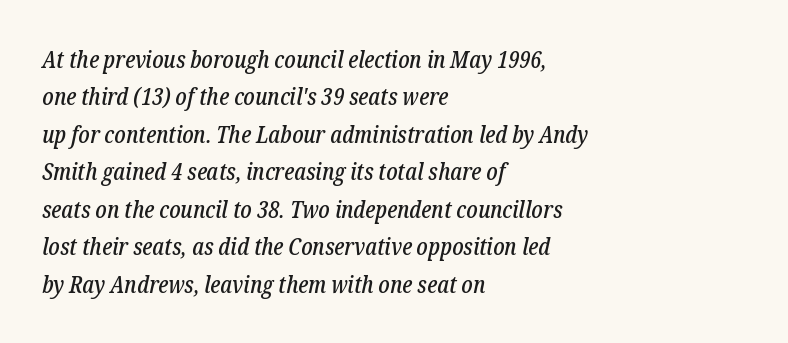
The image shows 24 px text type, italic (leaning right); set left-aligned, normal line spacing (1.56x), normal letter spacing, not underlined.
